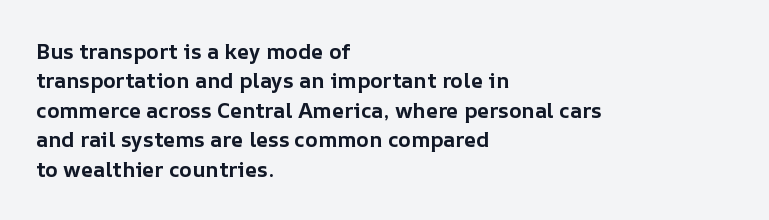
The image shows 21 px bold type, upright; set left-aligned, normal line spacing (1.4x), normal letter spacing, not underlined.
